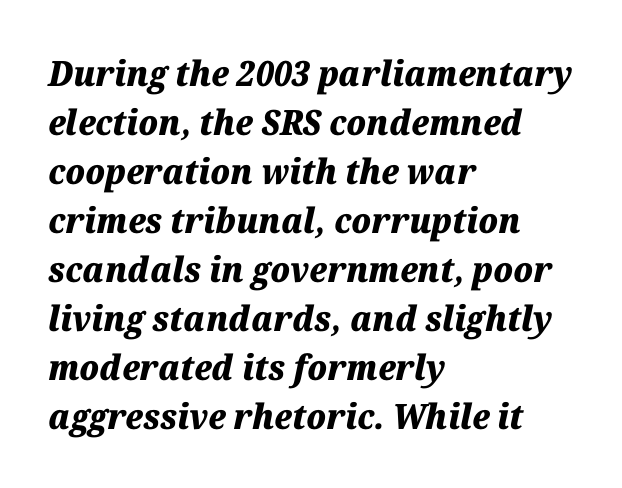
Q: Is the text bold? A: Yes.
Q: Is the text italic (slanted)? A: Yes, it leans right by about 12 degrees.
Q: Is the text underlined? A: No.
Q: How is the paragraph aligned? A: Left-aligned.
Q: Is the spacing between letters normal or unusually wide? A: Normal.
Q: Is the spacing between lines tight, normal or loose? A: Normal.
Q: Width (condensed, normal, or wide)? A: Normal.
Q: Stroke contrast? A: Medium.
Q: x-height? A: Medium.
Q: Monospaced? A: No.
